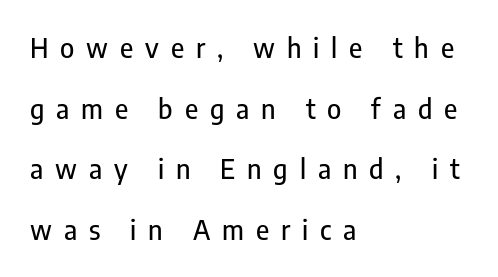
In CSS terms this would be text-align: left. The space between consecutive lines is lavish. The specimen omits any rule beneath the text block's lines. Does extra space separate the letters? Yes, quite a lot of it.
